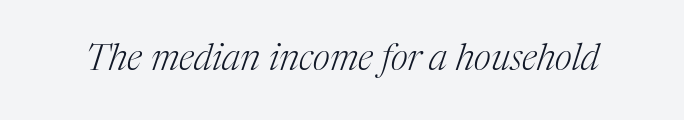
Think of a printed novel: that variable character pitch is what you see here. Any mark beneath the type? The region is blank. Is this a heavy cut? Hardly; it is regular or lighter. Serif or sans? Serif — the stroke terminals have little feet. The glyphs look as if they've been sheared to an angle. Glyph-to-glyph distance matches everyday printed text.
